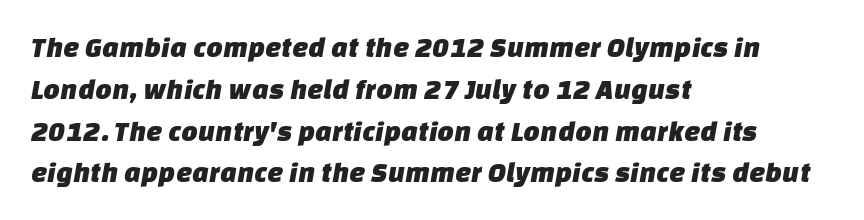
The image shows 29 px sans-serif type; set left-aligned, normal line spacing (1.44x), normal letter spacing, not underlined; low stroke contrast and a large x-height.
